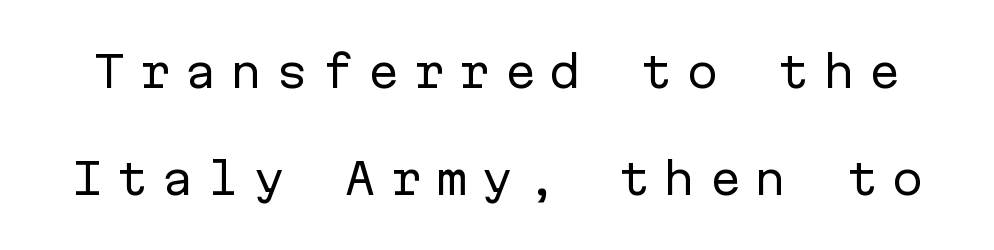
The image shows 43 px regular-weight sans-serif type, upright, monospaced; set loose line spacing (2.49x), unusually wide letter spacing (+0.31 em), not underlined; low stroke contrast and a medium x-height.
